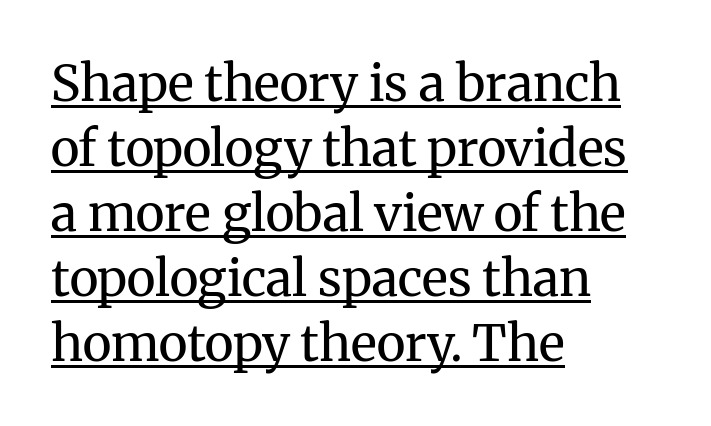
Caption: lettering with a line underneath. You could call the tracking neutral — neither tight nor loose. Is this a heavy cut? Hardly; it is regular or lighter. You could not count columns in this text — the font is proportionally spaced. It's the straight-up-and-down kind of type. Regarding serifs, this sample has them.
